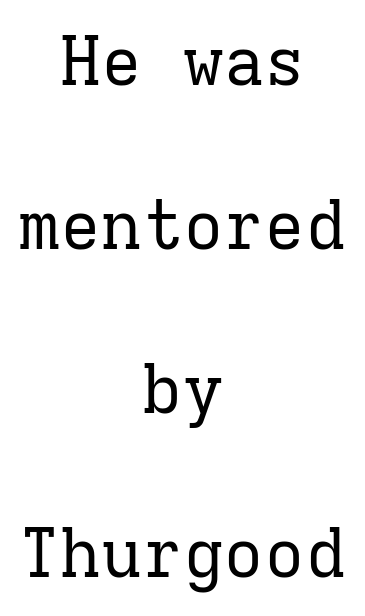
A roman cut, with each character standing at attention. The face used here is seriffed, in the tradition of book romans. Monospaced: the letters line up in strict vertical columns. The font sits on the lighter half of the weight spectrum, regular included. Every row of glyphs is offset so its center matches the block's center. The horizontal fit of the characters is conventional and even.
